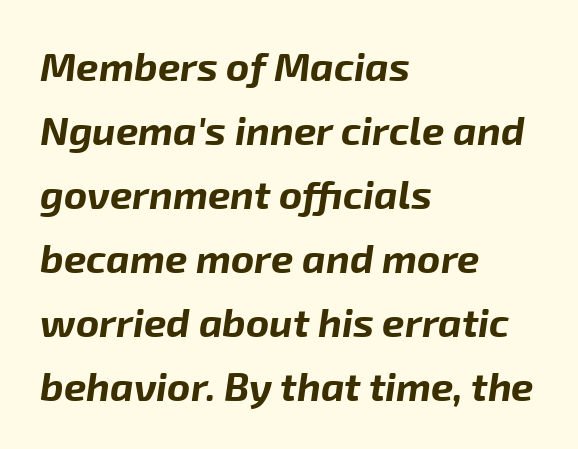
Q: Is the text bold? A: Yes.
Q: Is the text italic (slanted)? A: Yes, it leans right by about 8 degrees.
Q: Is the text underlined? A: No.
Q: How is the paragraph aligned? A: Left-aligned.
Q: Is the spacing between letters normal or unusually wide? A: Normal.
Q: Is the spacing between lines tight, normal or loose? A: Normal.
Q: Width (condensed, normal, or wide)? A: Normal.
Q: Stroke contrast? A: Low.
Q: x-height? A: Medium.
Q: Monospaced? A: No.
